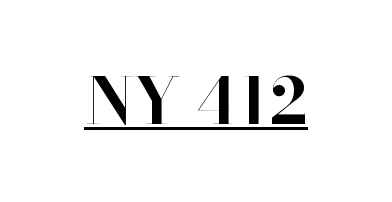
The image shows 64 px bold serif type, upright; set normal letter spacing, underlined; high stroke contrast and a small x-height.
